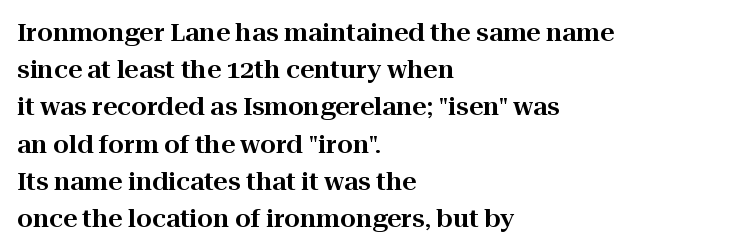
Designer's note — italics off, roman on. Compared with typical paragraphs, the rows here are spaced about the same. No word sits above an underline. Left-aligned paragraph, ragged on the right. This sample uses plain, unmodified letter spacing.
